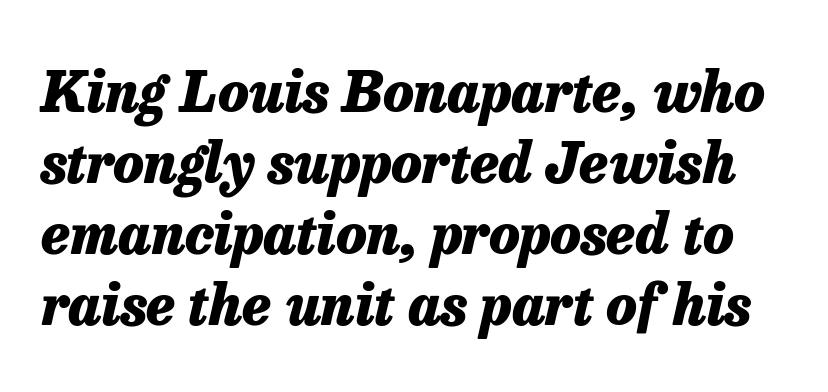
{"italic": "yes", "lean": "right", "slant_degrees": 13, "bold": "yes", "weight": "heavy", "width": "normal", "stroke_contrast": "low", "x_height": "medium", "monospaced": "no", "underline": "no", "line_spacing": "normal", "line_spacing_ratio": 1.27, "letter_spacing": "normal", "letter_spacing_em": 0.0, "glyph_px": 56}
